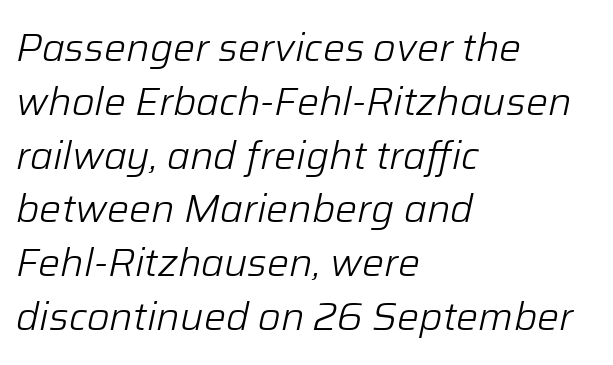
Q: Is the text bold? A: No.
Q: Is the text italic (slanted)? A: Yes, it leans right by about 12 degrees.
Q: Is the text underlined? A: No.
Q: How is the paragraph aligned? A: Left-aligned.
Q: Is the spacing between letters normal or unusually wide? A: Normal.
Q: Is the spacing between lines tight, normal or loose? A: Normal.
Q: Width (condensed, normal, or wide)? A: Normal.
Q: Stroke contrast? A: Low.
Q: x-height? A: Medium.
Q: Monospaced? A: No.
